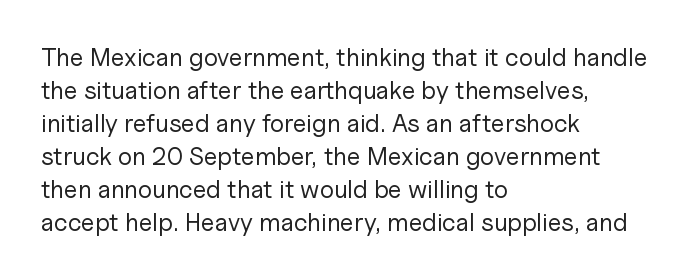
Q: Is the text bold? A: No.
Q: Is the text italic (slanted)? A: No, it is upright.
Q: Is the text underlined? A: No.
Q: How is the paragraph aligned? A: Left-aligned.
Q: Is the spacing between letters normal or unusually wide? A: Normal.
Q: Is the spacing between lines tight, normal or loose? A: Normal.
